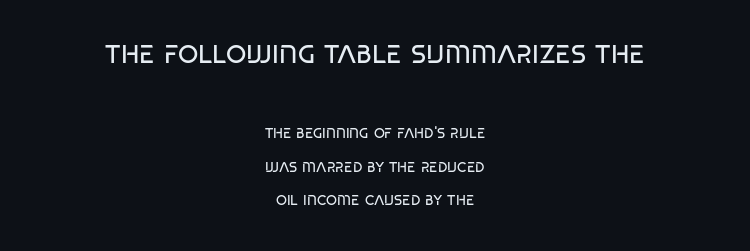
Letters rest on an invisible, unmarked baseline. The letters stand upright; this is a roman face. Large over small — that's the arrangement of the two blocks here. The text block is weighted toward neither margin, spreading evenly from the middle. The letterforms sit at book weight or below. Loosely led — the rows are spread out.
